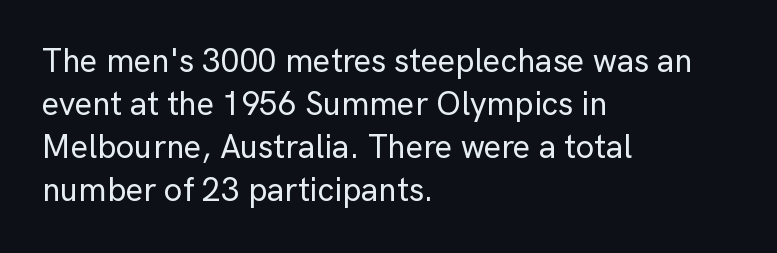
Q: Is the text italic (slanted)? A: No, it is upright.
Q: Is the typeface a serif or a sans-serif typeface? A: Sans-serif.
Q: Is the text underlined? A: No.
Q: How is the paragraph aligned? A: Left-aligned.
Q: Is the spacing between letters normal or unusually wide? A: Normal.
Q: Is the spacing between lines tight, normal or loose? A: Normal.
Q: Width (condensed, normal, or wide)? A: Normal.
Q: Stroke contrast? A: Low.
Q: x-height? A: Medium.
Q: Monospaced? A: No.
